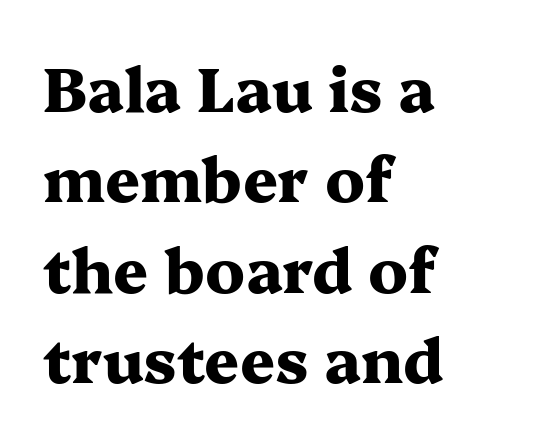
The image shows 61 px heavy, wide serif type, upright; set left-aligned, normal line spacing (1.48x), normal letter spacing, not underlined; medium stroke contrast and a medium x-height.
